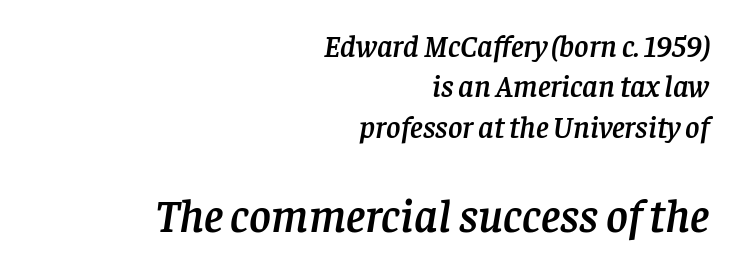
The image shows 47 px serif type, italic (leaning right); set right-aligned, normal line spacing (1.3x), normal letter spacing, not underlined; the second (bottom) block is 1.52x larger; low stroke contrast and a large x-height.
